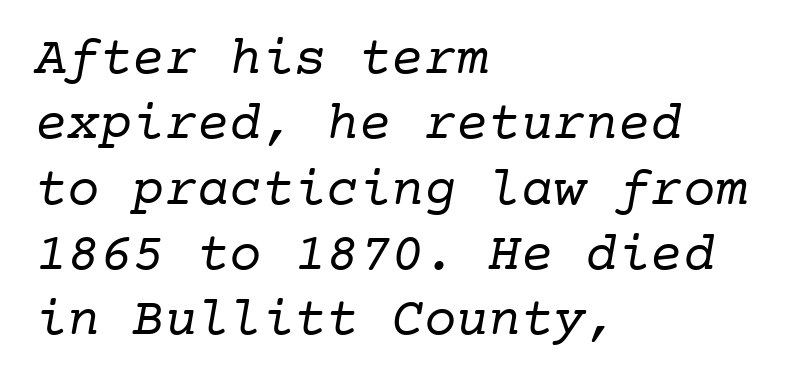
Unmarked baselines from the first word to the last. Fixed-width glyphs throughout — classic coding-font behaviour. The font family rendered here belongs to the serif group. This reads as an unemphasized weight, regular at the heaviest. The lines in this sample share a left origin and differ only in where they stop.
